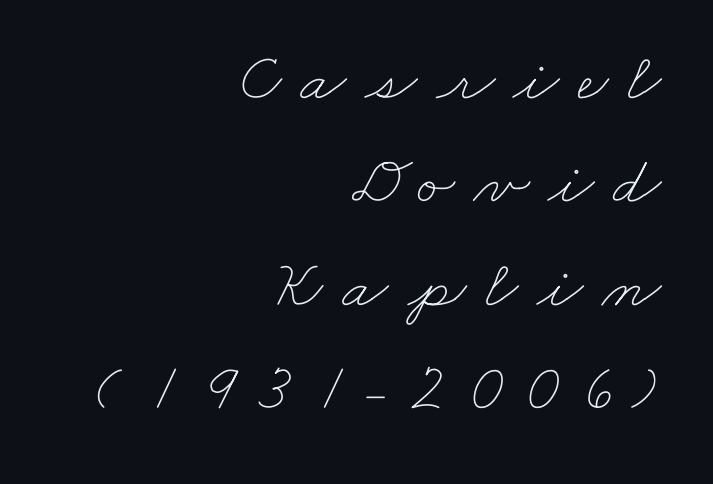
The image shows 68 px thin, wide type; set right-aligned, normal line spacing (1.52x), unusually wide letter spacing (+0.27 em), not underlined; low stroke contrast and a small x-height.
